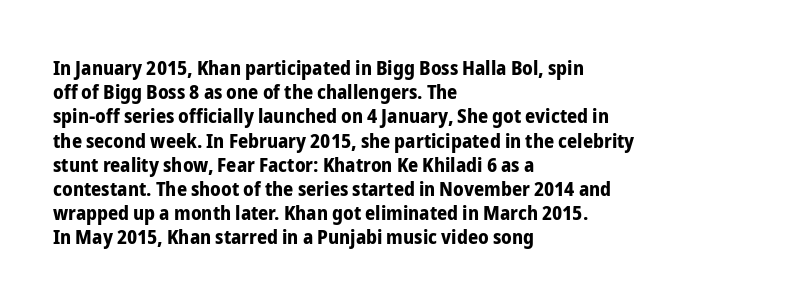
Descenders hang freely into open space. The paragraph has a hard left edge and a soft right edge. It's the straight-up-and-down kind of type. Observe the ordinary spacing: letters are neighbours, not strangers. Weight check: bold — yes, fully.
